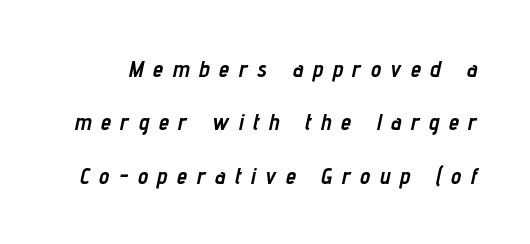
Q: Is the text bold? A: Yes.
Q: Is the text italic (slanted)? A: Yes, it leans right by about 12 degrees.
Q: Is the text underlined? A: No.
Q: Is the spacing between letters normal or unusually wide? A: Unusually wide.
Q: Is the spacing between lines tight, normal or loose? A: Loose.
